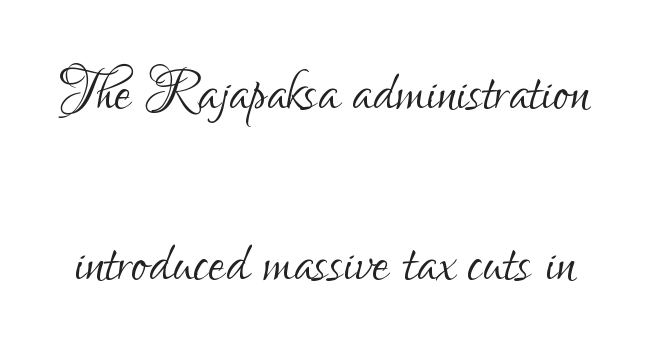
Q: Is the text bold? A: No.
Q: Is the text italic (slanted)? A: Yes.
Q: Is the typeface a serif or a sans-serif typeface? A: Sans-serif.
Q: Is the text underlined? A: No.
Q: Is the spacing between letters normal or unusually wide? A: Normal.
Q: Is the spacing between lines tight, normal or loose? A: Loose.
Q: Width (condensed, normal, or wide)? A: Condensed.
Q: Stroke contrast? A: Low.
Q: x-height? A: Small.
Q: Monospaced? A: No.
